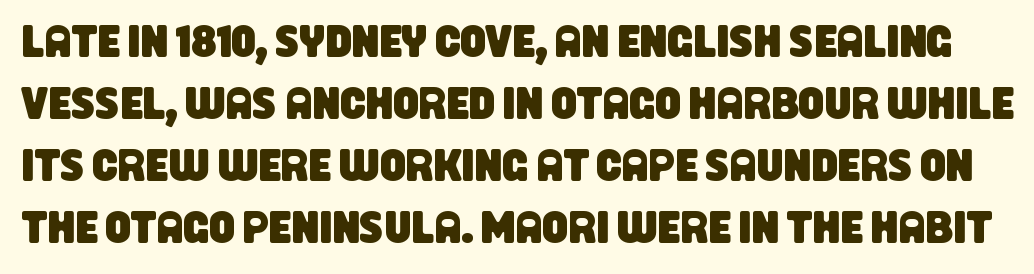
{"serif": "no", "width": "condensed", "stroke_contrast": "low", "x_height": "large", "monospaced": "no", "underline": "no", "line_spacing": "normal", "line_spacing_ratio": 1.38, "letter_spacing": "normal", "letter_spacing_em": 0.0, "glyph_px": 45}
